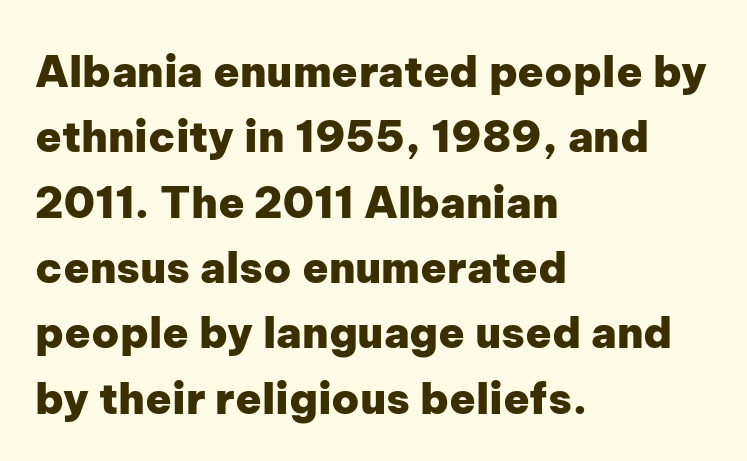
The passage shown has conventional tracking throughout. The type sits square on the baseline with zero lean. The rendering uses a moderate line-height, typical for paragraphs. The font family rendered here belongs to the sans-serif group. Chunky letters — that's bold for sure. Varying glyph widths throughout — classic text-font behaviour.
